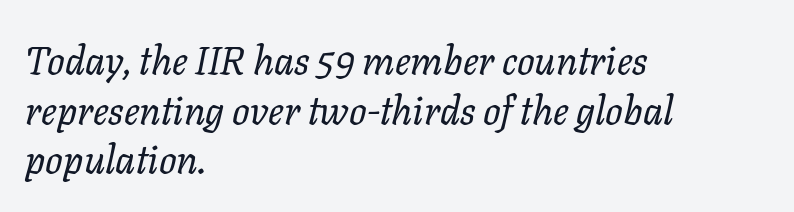
Reading down the block, your eye returns to a fixed left position each line. Slant detected: the letters are inclined. The foot of each line stays bare and open. These lines keep a tight, regular rhythm from letter to letter.
